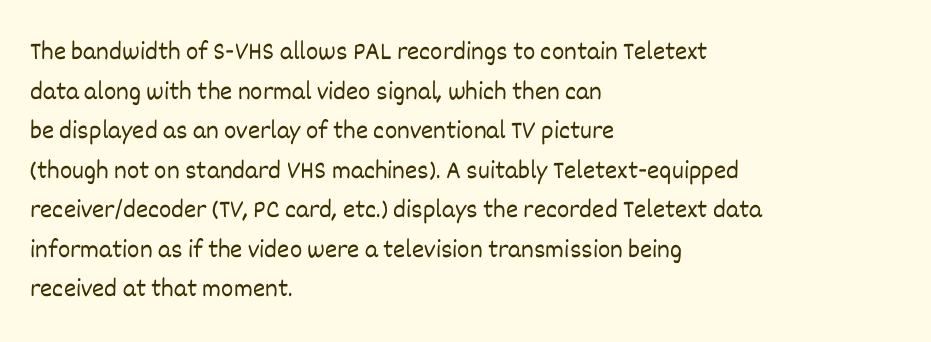
Q: Is the text bold? A: No.
Q: Is the text italic (slanted)? A: No, it is upright.
Q: Is the text underlined? A: No.
Q: How is the paragraph aligned? A: Left-aligned.
Q: Is the spacing between letters normal or unusually wide? A: Normal.
Q: Is the spacing between lines tight, normal or loose? A: Normal.
